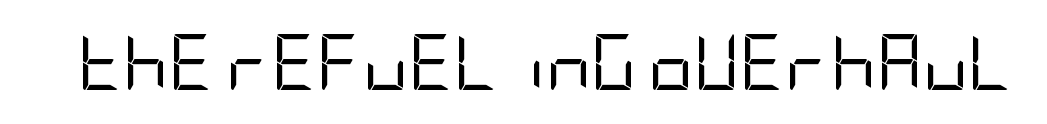
No italicization has been applied; the sample stays upright. Heft: none added — not bold. The font family rendered here belongs to the sans-serif group. The words here are not underlined.
